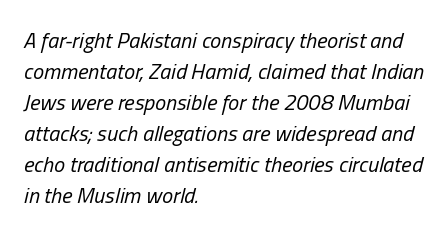
Vertical stems look standard width or narrower in stroke. This rendering uses left alignment, leaving the right contour irregular. This rendering leaves character spacing at its baseline value. Evenly set lines give the paragraph a standard silhouette. Quick note: italic. Each row of text sits above clean, open space.
